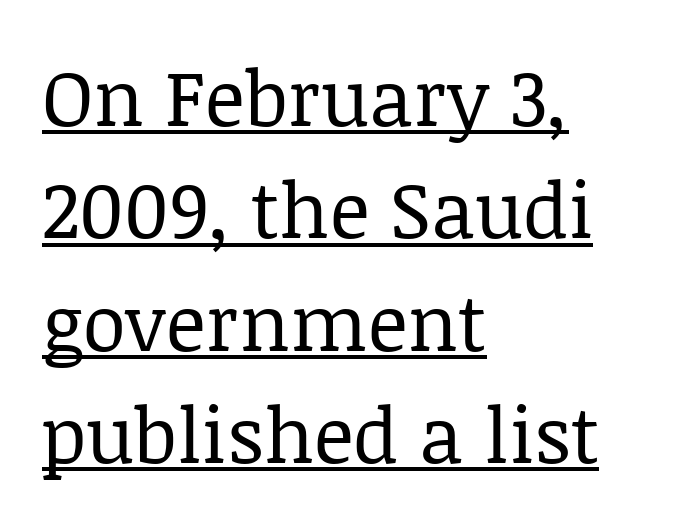
{"serif": "yes", "italic": "no", "bold": "no", "weight": "regular", "width": "normal", "stroke_contrast": "low", "x_height": "large", "monospaced": "no", "underline": "yes", "align": "left", "line_spacing": "normal", "line_spacing_ratio": 1.44, "letter_spacing": "normal", "letter_spacing_em": 0.0, "glyph_px": 78}
